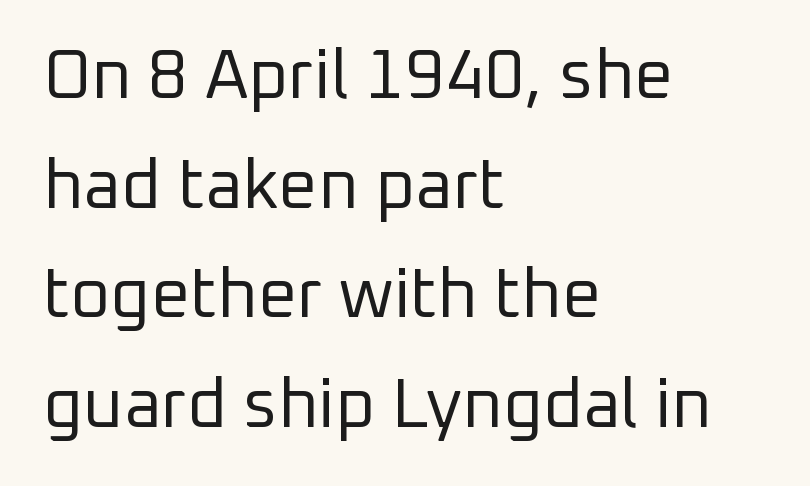
{"serif": "no", "italic": "no", "bold": "no", "weight": "regular", "width": "normal", "stroke_contrast": "low", "x_height": "medium", "monospaced": "no", "underline": "no", "align": "left", "line_spacing": "normal", "line_spacing_ratio": 1.59, "letter_spacing": "normal", "letter_spacing_em": 0.0, "glyph_px": 69}
